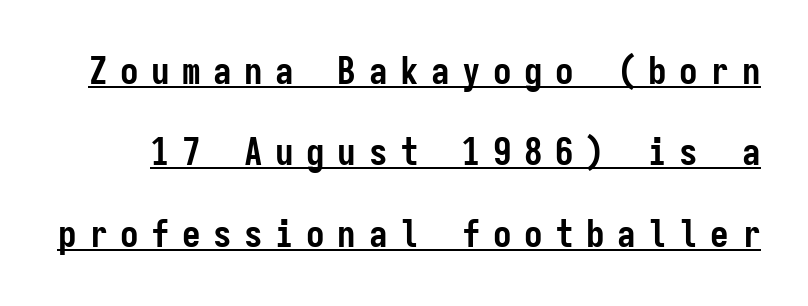
Compared with an ordinary text face, these strokes are far heavier — a full bold. These lines were composed using upright roman letters. Look at the bottom of the vertical strokes: they stop flat, with no serifs. Tracking here is generous; glyphs stand well apart from one another. Reading down the column, the eye jumps a long way to each next line. In designer terms, the underline attribute is active on this setting.
